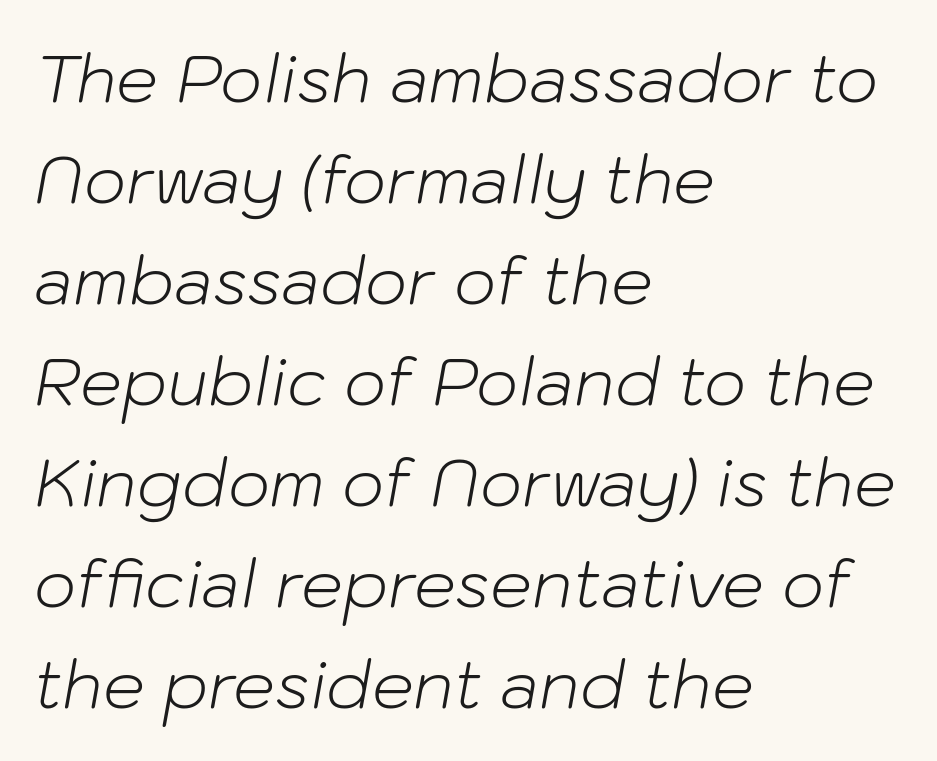
Successive baselines arrive at the customary interval. No chunkiness to these letters — they're not bold. Do the characters align in a grid? No, the font is proportional. Observe the ordinary spacing: letters are neighbours, not strangers.
